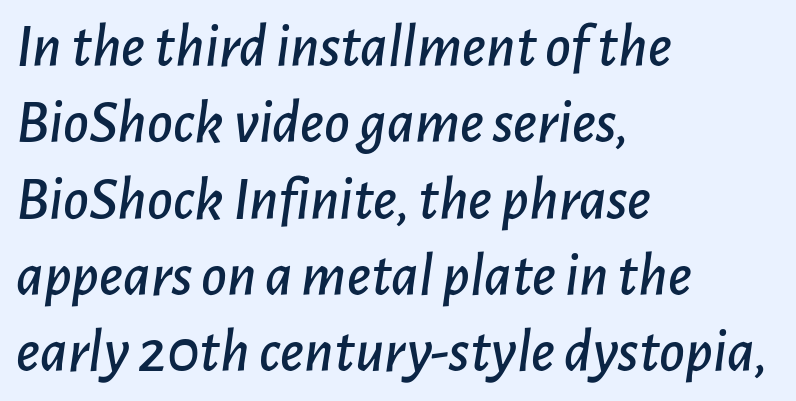
The image shows 62 px text type, italic (leaning right); set left-aligned, line spacing 1.23x, normal letter spacing, not underlined; low stroke contrast and a medium x-height.
